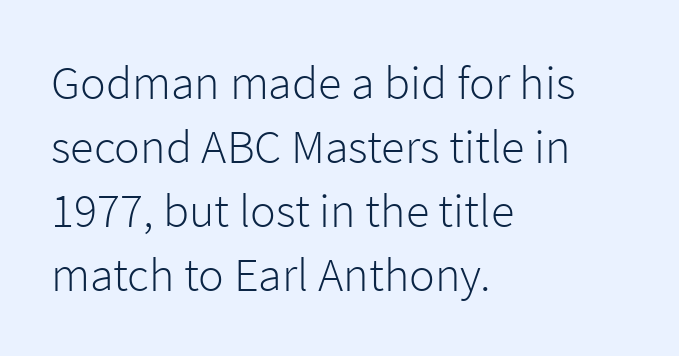
Q: Is the text bold? A: No.
Q: Is the text italic (slanted)? A: No, it is upright.
Q: Is the typeface a serif or a sans-serif typeface? A: Sans-serif.
Q: Is the text underlined? A: No.
Q: How is the paragraph aligned? A: Left-aligned.
Q: Is the spacing between letters normal or unusually wide? A: Normal.
Q: Is the spacing between lines tight, normal or loose? A: Normal.
Q: Width (condensed, normal, or wide)? A: Normal.
Q: Stroke contrast? A: Low.
Q: x-height? A: Medium.
Q: Monospaced? A: No.
